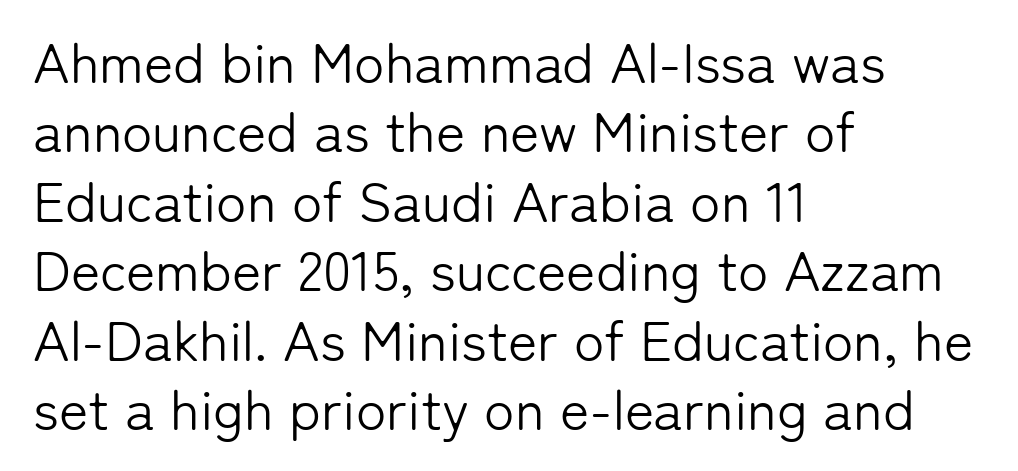
Weight: regular or lighter. Any mark beneath the type? The region is blank. Looks like regular typesetting: each glyph gets only the width it needs. Ascenders rise straight up at ninety degrees.
